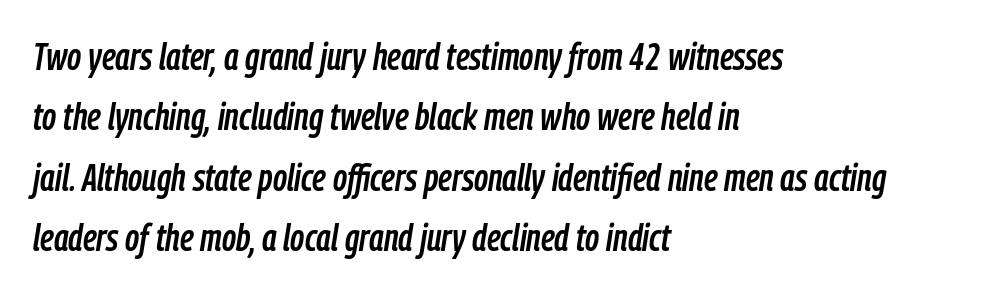
Evenly set lines give the paragraph a standard silhouette. Short and long lines alike share a common starting point at left. The glyphs are unaccompanied by any horizontal stroke below them. Note the varied advance widths — an 'i' is clearly narrower than an 'm'. Nobody touched the tracking dial on this one.
